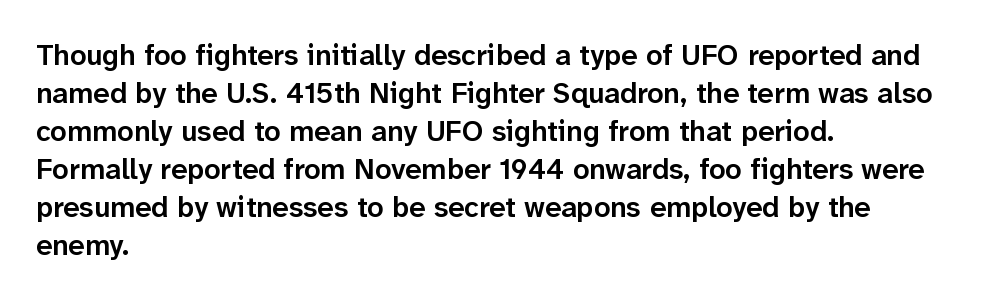
Reading down the column, the eye jumps a familiar distance to each next line. A typesetter would mark this as roman, not italic. If you drew a ruler down the left edge, every line would touch it. A sans-serif font was chosen for this passage. Honestly, the letter spacing is just normal — you wouldn't notice it. The gap between lines stays unmarked.
